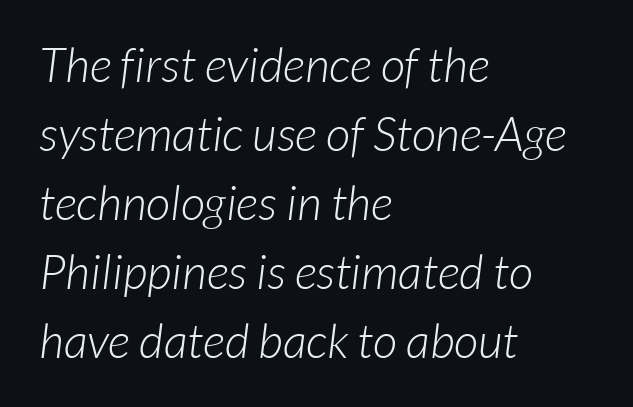
{"serif": "no", "bold": "no", "weight": "light", "width": "normal", "stroke_contrast": "low", "x_height": "medium", "monospaced": "no", "underline": "no", "align": "left", "line_spacing": "normal", "line_spacing_ratio": 1.44, "letter_spacing": "normal", "letter_spacing_em": 0.0, "glyph_px": 48}
